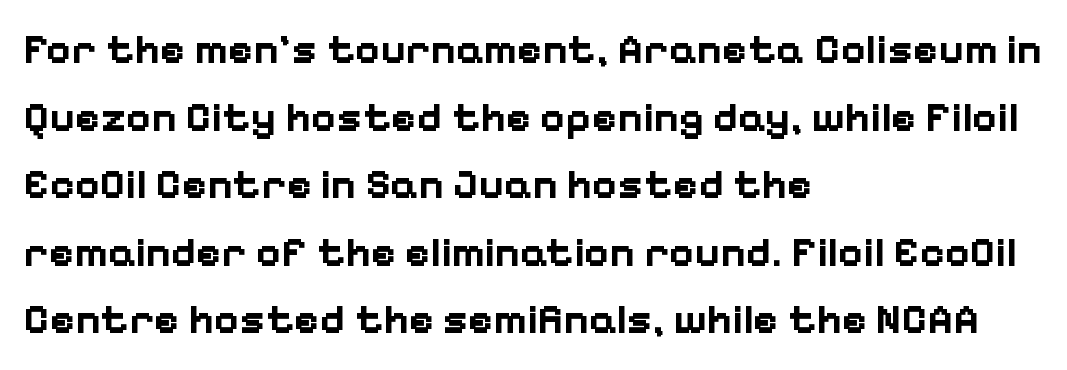
Q: Is the text bold? A: Yes.
Q: Is the text italic (slanted)? A: No, it is upright.
Q: Is the typeface a serif or a sans-serif typeface? A: Sans-serif.
Q: Is the text underlined? A: No.
Q: How is the paragraph aligned? A: Left-aligned.
Q: Is the spacing between letters normal or unusually wide? A: Normal.
Q: Is the spacing between lines tight, normal or loose? A: Normal.
Q: Width (condensed, normal, or wide)? A: Normal.
Q: Stroke contrast? A: Low.
Q: x-height? A: Medium.
Q: Monospaced? A: No.
